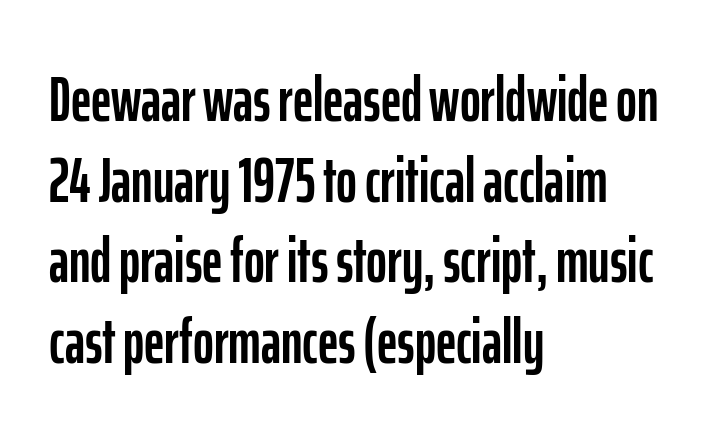
Q: Is the text italic (slanted)? A: No, it is upright.
Q: Is the typeface a serif or a sans-serif typeface? A: Sans-serif.
Q: Is the text underlined? A: No.
Q: How is the paragraph aligned? A: Left-aligned.
Q: Is the spacing between letters normal or unusually wide? A: Normal.
Q: Is the spacing between lines tight, normal or loose? A: Normal.
Q: Width (condensed, normal, or wide)? A: Condensed.
Q: Stroke contrast? A: Low.
Q: x-height? A: Medium.
Q: Monospaced? A: No.
